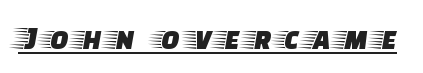
Q: Is the text italic (slanted)? A: Yes.
Q: Is the typeface a serif or a sans-serif typeface? A: Serif.
Q: Is the text underlined? A: Yes.
Q: Width (condensed, normal, or wide)? A: Wide.
Q: Stroke contrast? A: Low.
Q: x-height? A: Large.
Q: Monospaced? A: No.
